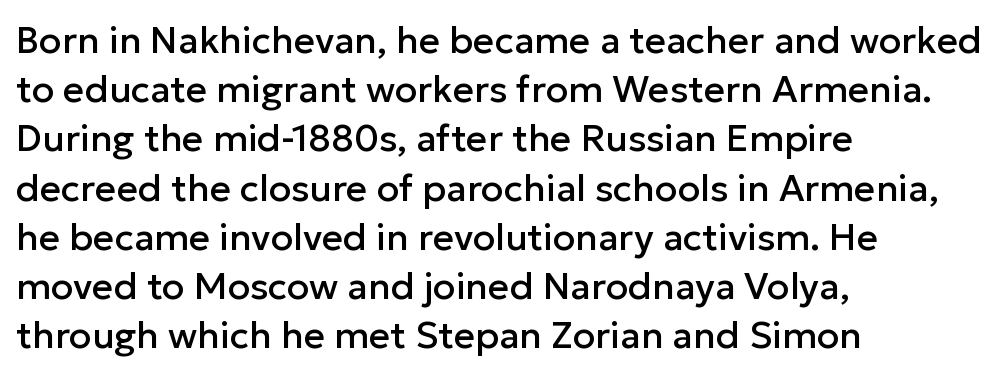
The paragraph has a hard left edge and a soft right edge. The letters advance in unequal steps, a hallmark of proportional type. Honestly, there is no underline to notice here at all. Does extra space separate the letters? No, they use regular spacing. Line spacing here is normal. A sans-serif font was chosen for this passage.
